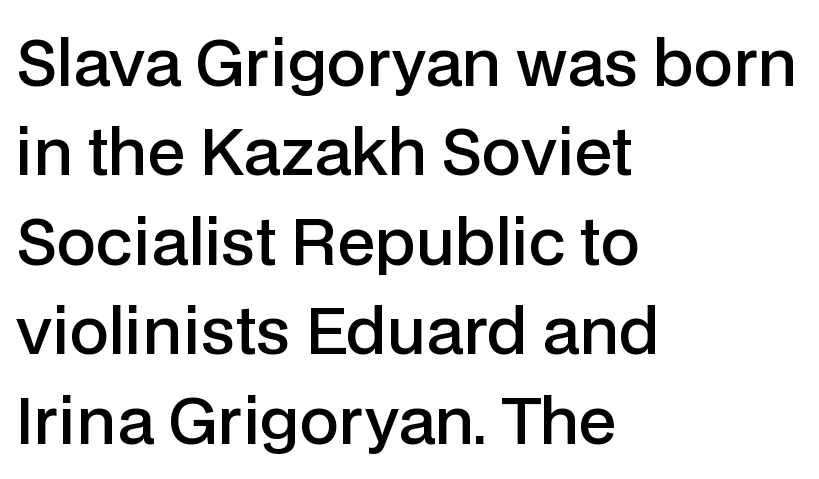
The image shows 63 px semibold sans-serif type, upright; set left-aligned, normal line spacing (1.42x), normal letter spacing, not underlined; low stroke contrast and a medium x-height.
